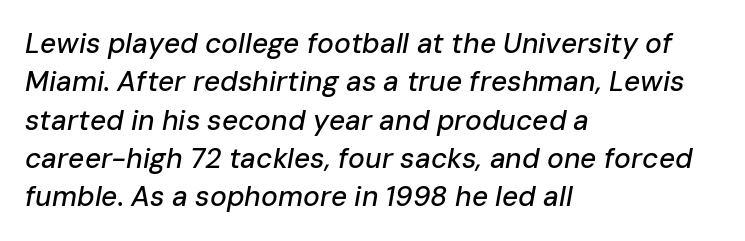
Q: Is the text italic (slanted)? A: Yes, it leans right by about 10 degrees.
Q: Is the text underlined? A: No.
Q: How is the paragraph aligned? A: Left-aligned.
Q: Is the spacing between letters normal or unusually wide? A: Normal.
Q: Is the spacing between lines tight, normal or loose? A: Normal.
Q: Width (condensed, normal, or wide)? A: Normal.
Q: Stroke contrast? A: Low.
Q: x-height? A: Medium.
Q: Monospaced? A: No.
